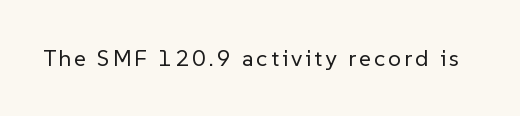
Honestly, there is no underline to notice here at all. This is roman type, the default non-slanted kind. Weight: not bold — regular or lighter.
